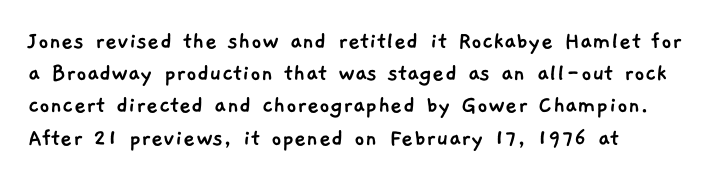
{"underline": "no", "align": "left", "line_spacing_ratio": 1.24, "letter_spacing": "normal", "letter_spacing_em": 0.0, "glyph_px": 26}
